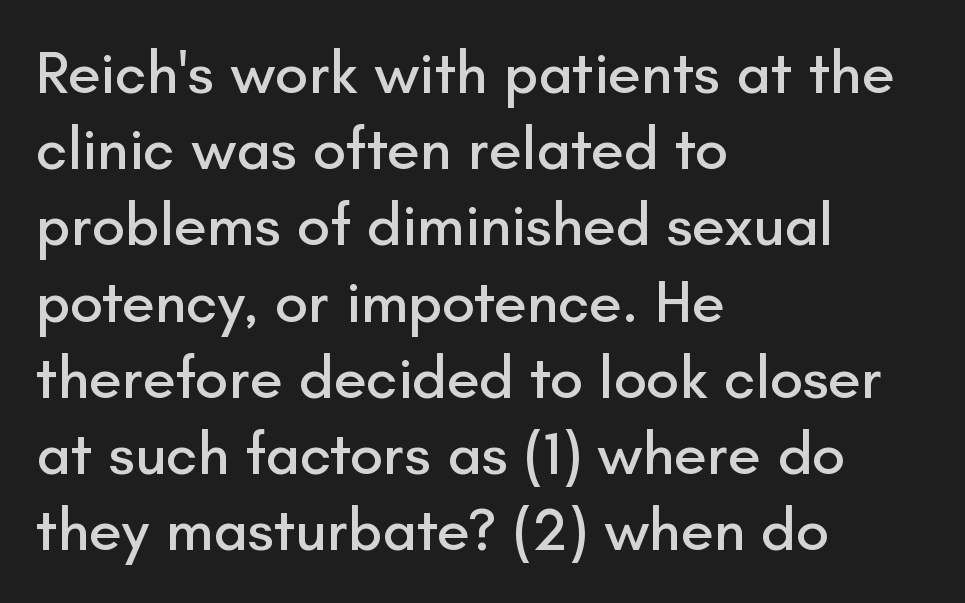
{"serif": "no", "italic": "no", "width": "normal", "stroke_contrast": "low", "x_height": "small", "monospaced": "no", "underline": "no", "align": "left", "line_spacing": "normal", "line_spacing_ratio": 1.27, "letter_spacing": "normal", "letter_spacing_em": 0.0, "glyph_px": 60}
